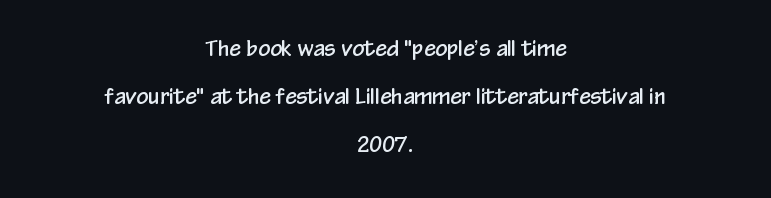
Q: Is the text italic (slanted)? A: No, it is upright.
Q: Is the text underlined? A: No.
Q: How is the paragraph aligned? A: Centered.
Q: Is the spacing between letters normal or unusually wide? A: Normal.
Q: Is the spacing between lines tight, normal or loose? A: Loose.
